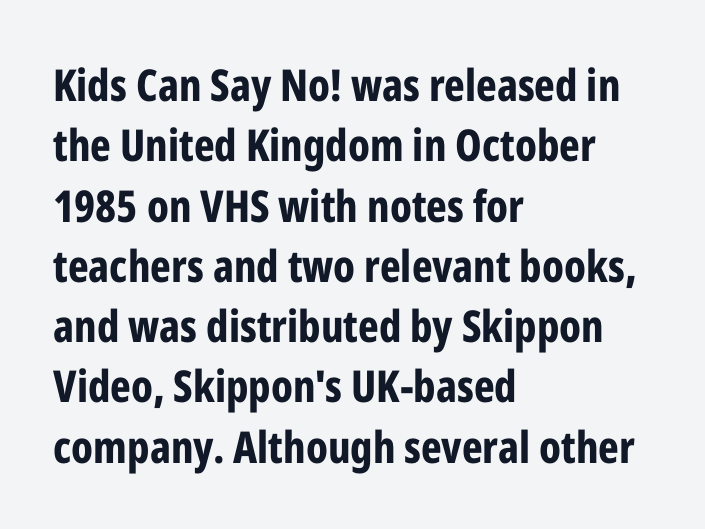
This sample has the flowing, uneven cadence of proportional lettering. Letterform terminals end flat and unadorned throughout the passage. Reading down the block, your eye returns to a fixed left position each line. A typesetter would call this leading conventional body-copy spacing. Lines of text with bare space underneath.
